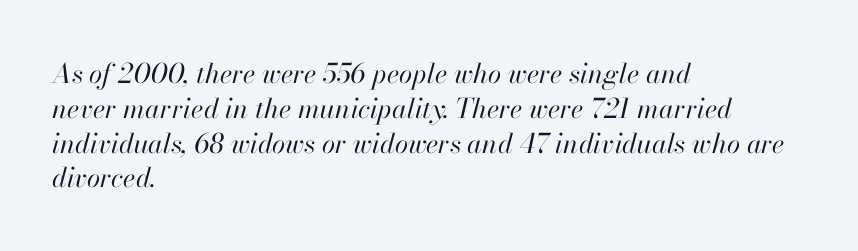
Every character sits at an angle, as italics do. Baseline-to-baseline distance is the conventional proportion of letter height. The horizontal fit of the characters is conventional and even. Descender tails drop into unmarked territory. A student would call this left alignment; a typographer would say flush left, rag right.
